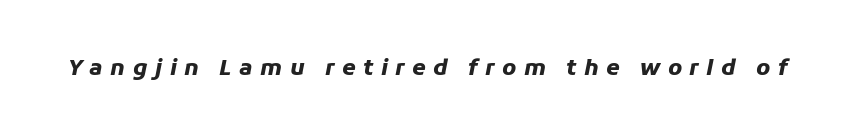
Q: Is the text bold? A: Yes.
Q: Is the text italic (slanted)? A: Yes, it leans right by about 11 degrees.
Q: Is the text underlined? A: No.
Q: Is the spacing between letters normal or unusually wide? A: Unusually wide.
